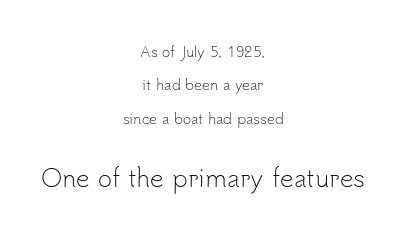
{"italic": "no", "bold": "no", "underline": "no", "align": "center", "line_spacing": "loose", "line_spacing_ratio": 2.38, "letter_spacing": "normal", "letter_spacing_em": 0.0, "larger_block": "second", "size_ratio": 1.71, "glyph_px": 24}
